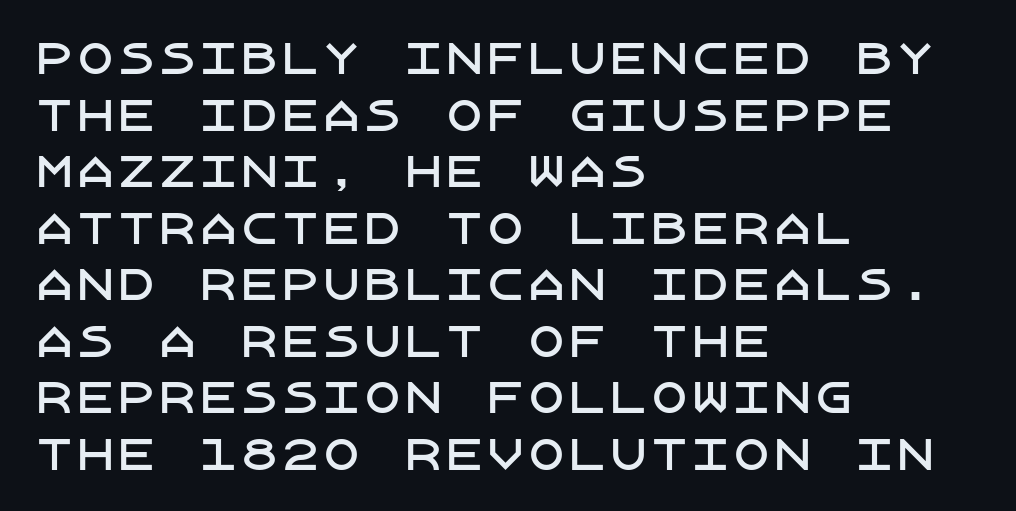
Q: Is the text italic (slanted)? A: No, it is upright.
Q: Is the typeface a serif or a sans-serif typeface? A: Sans-serif.
Q: Is the text underlined? A: No.
Q: How is the paragraph aligned? A: Left-aligned.
Q: Is the spacing between letters normal or unusually wide? A: Normal.
Q: Is the spacing between lines tight, normal or loose? A: Normal.
Q: Width (condensed, normal, or wide)? A: Normal.
Q: Stroke contrast? A: Low.
Q: x-height? A: Large.
